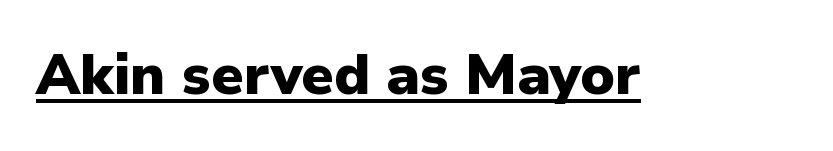
{"serif": "no", "italic": "no", "bold": "yes", "weight": "heavy", "width": "normal", "stroke_contrast": "low", "x_height": "medium", "monospaced": "no", "underline": "yes", "letter_spacing": "normal", "letter_spacing_em": 0.0, "glyph_px": 57}
